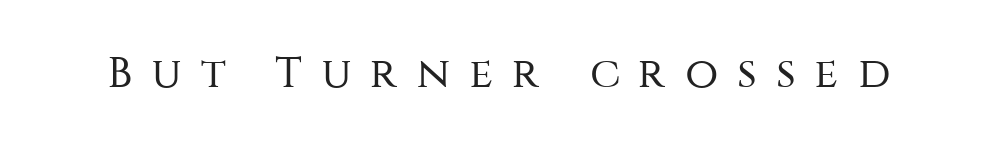
The image shows 43 px regular-weight sans-serif type, upright; set unusually wide letter spacing (+0.45 em), not underlined; medium stroke contrast and a large x-height.
